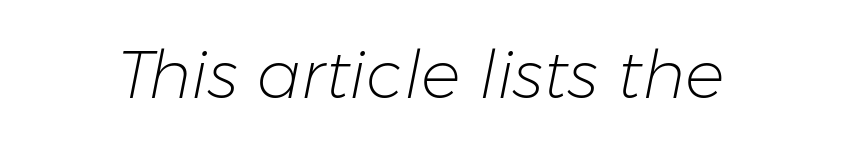
Nothing unusual about the tracking: characters are spaced as the font intends. Stroke mass is kept to a normal reading level or below. Check under the words: just untouched page. Do the characters align in a grid? No, the font is proportional.
